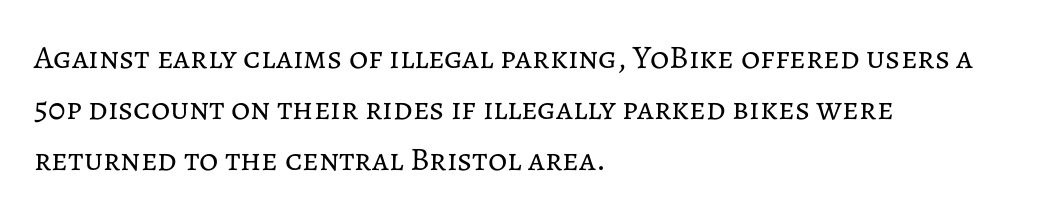
Plain, unruled lines of type. Is this a fixed-width face? No — the glyphs have proportional, varying widths. This is not heavy type; no bold has been used. Does the lettering tilt? It doesn't — this is upright.
